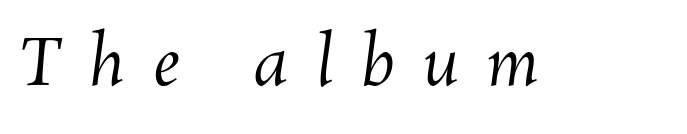
{"bold": "no", "weight": "regular", "width": "normal", "stroke_contrast": "medium", "x_height": "medium", "monospaced": "no", "underline": "no", "letter_spacing": "wide", "letter_spacing_em": 0.43, "glyph_px": 65}
